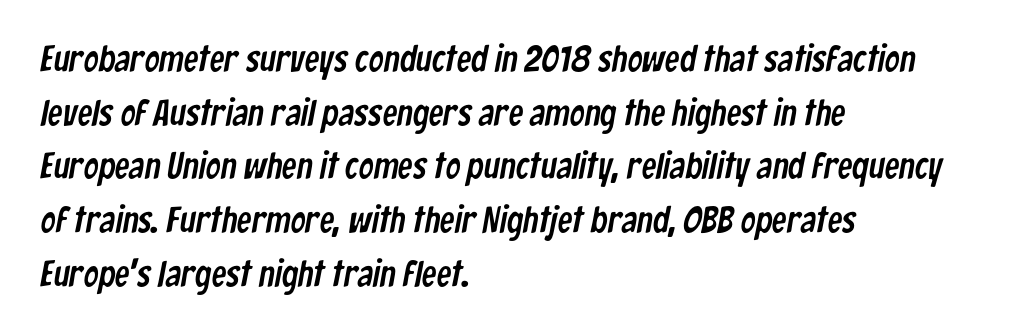
The image shows 37 px condensed sans-serif type; set left-aligned, normal line spacing (1.45x), normal letter spacing, not underlined; low stroke contrast and a medium x-height.
